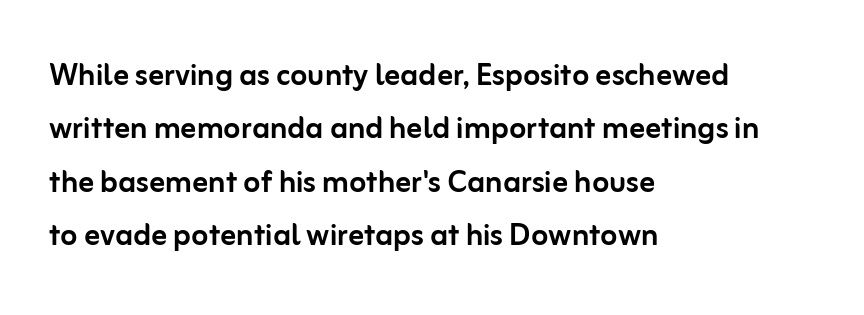
Rows of type keep a routine distance in the vertical direction. The paragraph has a hard left edge and a soft right edge. Classification — sans serif. Upright lettering throughout. Each letter keeps its own natural width here, so spacing adapts to shape.
